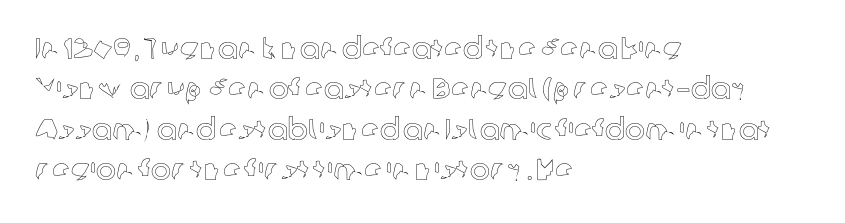
The image shows 30 px text type, upright; set left-aligned, normal line spacing (1.35x), normal letter spacing, not underlined; a medium x-height.
